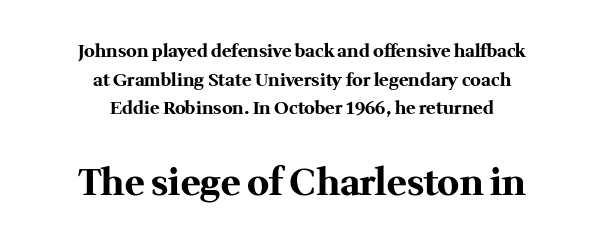
{"serif": "yes", "italic": "no", "bold": "yes", "weight": "bold", "width": "normal", "stroke_contrast": "medium", "x_height": "medium", "monospaced": "no", "underline": "no", "align": "center", "line_spacing": "normal", "line_spacing_ratio": 1.59, "letter_spacing": "normal", "letter_spacing_em": 0.0, "larger_block": "second", "size_ratio": 2.06, "glyph_px": 37}
